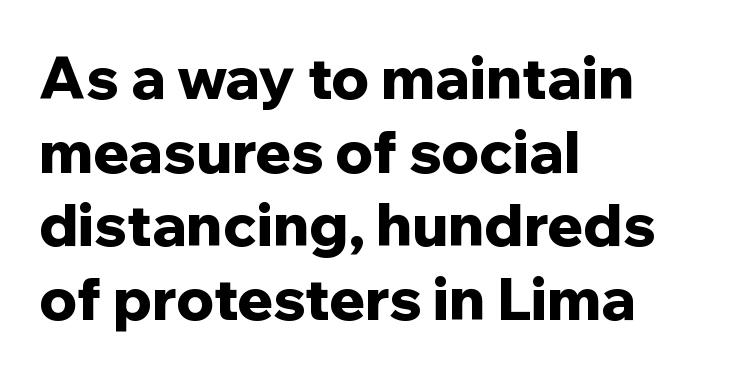
Each letter's strokes conclude bluntly, with no projecting serifs. The face used here is proportionally spaced, like ordinary book or web type. In CSS terms this would be text-align: left. The words here are not underlined. This is heavy type, rendered in bold. You can tell it's not italic because the verticals are truly vertical.
